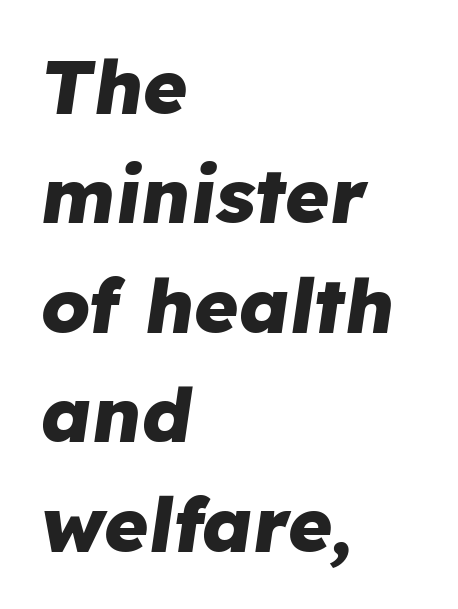
The image shows 76 px heavy type, italic (leaning right); set left-aligned, normal line spacing (1.44x), normal letter spacing, not underlined; low stroke contrast and a medium x-height.
